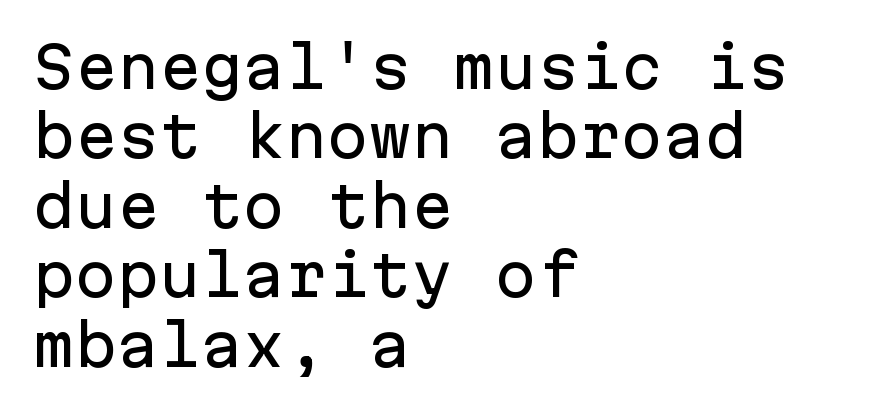
{"serif": "no", "italic": "no", "width": "normal", "stroke_contrast": "low", "x_height": "medium", "monospaced": "yes", "underline": "no", "align": "left", "line_spacing_ratio": 1.24, "letter_spacing": "normal", "letter_spacing_em": 0.0, "glyph_px": 56}
